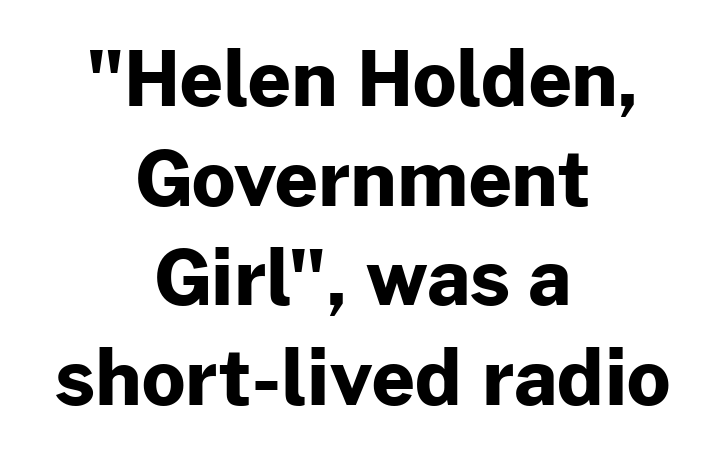
Font category for this specimen: sans-serif. Teacher's note: observe the equal gaps on both sides — that is centered alignment. Every stem runs plumb, perpendicular to the baseline. Does extra space separate the letters? No, they use regular spacing.
